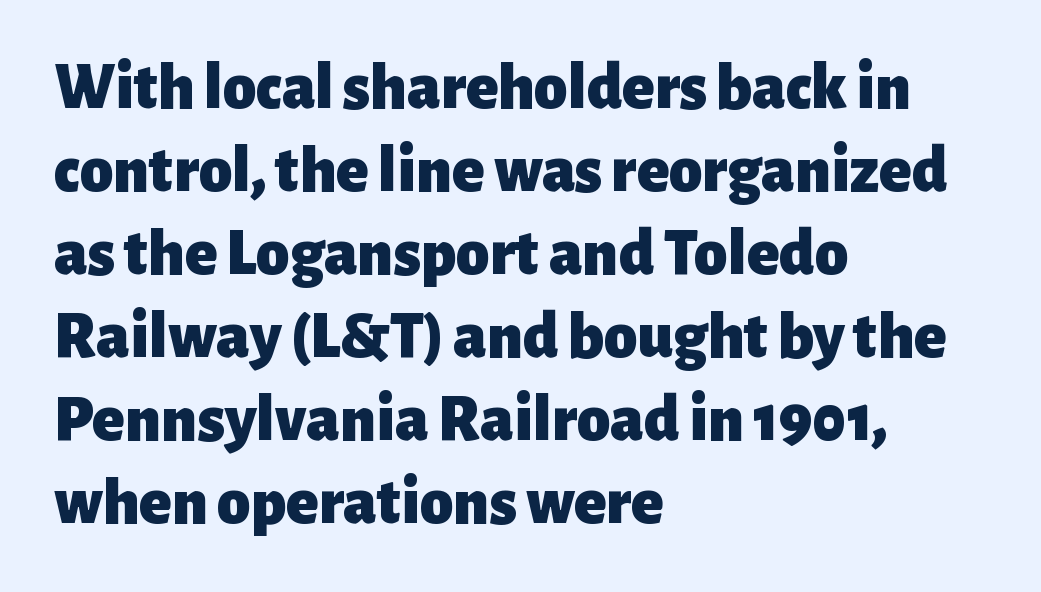
The image shows 67 px heavy sans-serif type, upright; set left-aligned, line spacing 1.24x, normal letter spacing, not underlined; low stroke contrast and a medium x-height.
